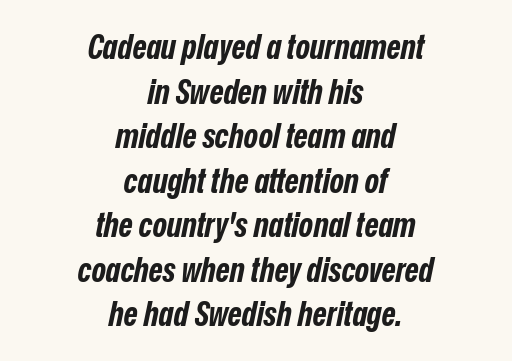
Q: Is the text bold? A: Yes.
Q: Is the text italic (slanted)? A: Yes, it leans right by about 12 degrees.
Q: Is the text underlined? A: No.
Q: How is the paragraph aligned? A: Centered.
Q: Is the spacing between letters normal or unusually wide? A: Normal.
Q: Is the spacing between lines tight, normal or loose? A: Normal.
Q: Width (condensed, normal, or wide)? A: Condensed.
Q: Stroke contrast? A: Low.
Q: x-height? A: Medium.
Q: Monospaced? A: No.
